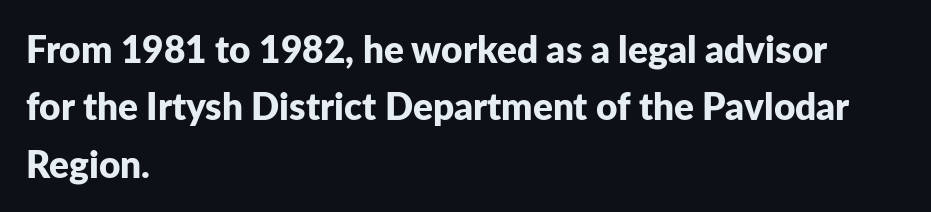
Q: Is the text bold? A: Yes.
Q: Is the text italic (slanted)? A: No, it is upright.
Q: Is the typeface a serif or a sans-serif typeface? A: Sans-serif.
Q: Is the text underlined? A: No.
Q: How is the paragraph aligned? A: Left-aligned.
Q: Is the spacing between letters normal or unusually wide? A: Normal.
Q: Is the spacing between lines tight, normal or loose? A: Normal.
Q: Width (condensed, normal, or wide)? A: Normal.
Q: Stroke contrast? A: Low.
Q: x-height? A: Medium.
Q: Monospaced? A: No.
